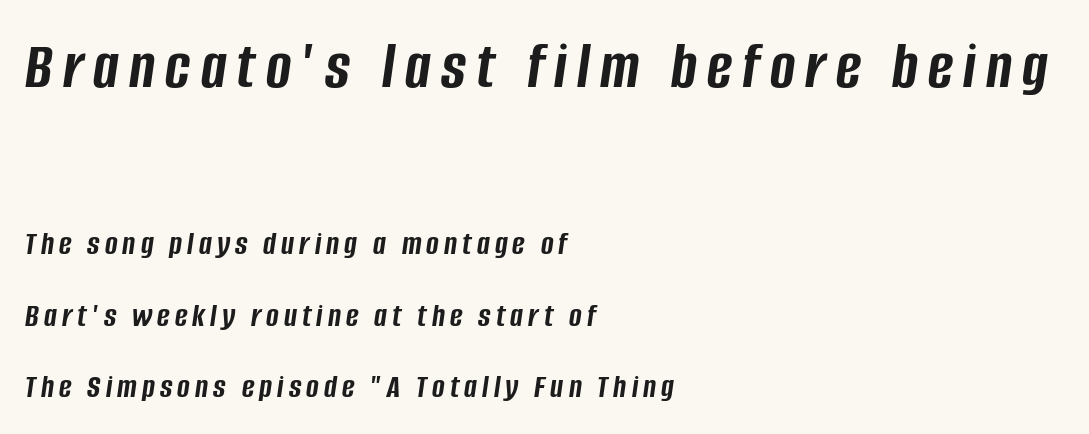
The image shows 68 px semibold, condensed type, italic (leaning right); set left-aligned, loose line spacing (2.11x), not underlined; the first (top) block is 2.0x larger; low stroke contrast and a large x-height.
